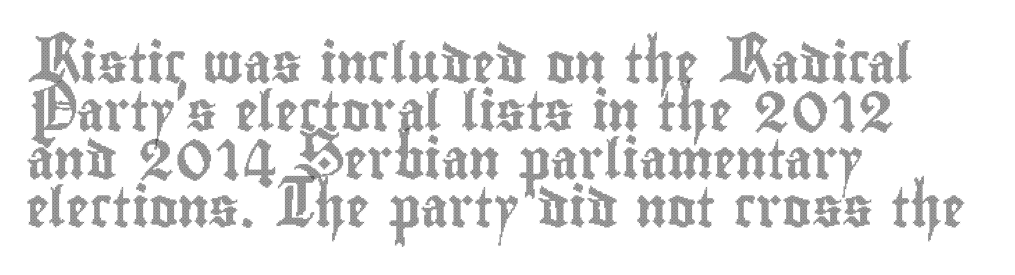
You could not count columns in this text — the font is proportionally spaced. Between one letter and the next there's only the usual sliver of space. Only glyphs here, with clear space below each row. Every stem runs plumb, perpendicular to the baseline. Line starts are locked; line ends wander.
